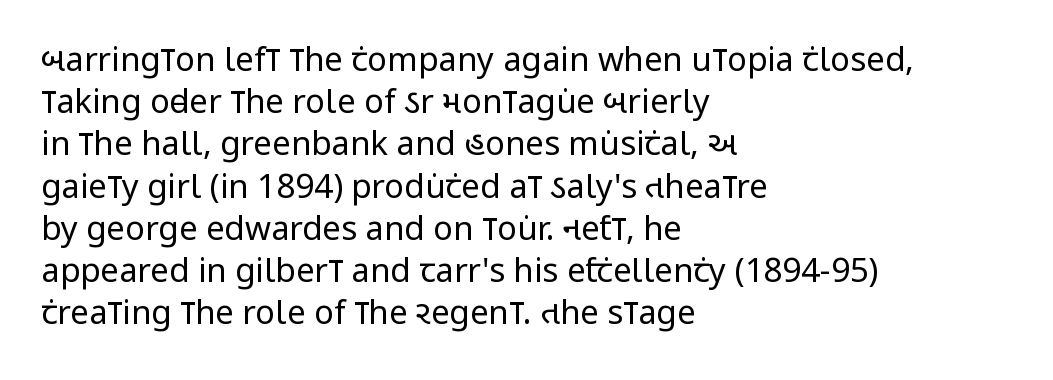
{"serif": "no", "italic": "no", "bold": "no", "weight": "regular", "width": "condensed", "stroke_contrast": "low", "x_height": "large", "monospaced": "no", "underline": "no", "align": "left", "line_spacing": "normal", "line_spacing_ratio": 1.28, "letter_spacing": "normal", "letter_spacing_em": 0.0, "glyph_px": 33}
